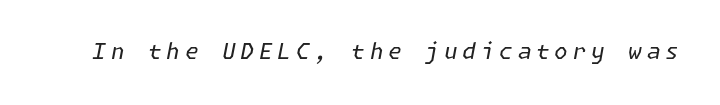
Q: Is the text bold? A: No.
Q: Is the text italic (slanted)? A: Yes, it leans right by about 11 degrees.
Q: Is the text underlined? A: No.
Q: Is the spacing between letters normal or unusually wide? A: Unusually wide.
